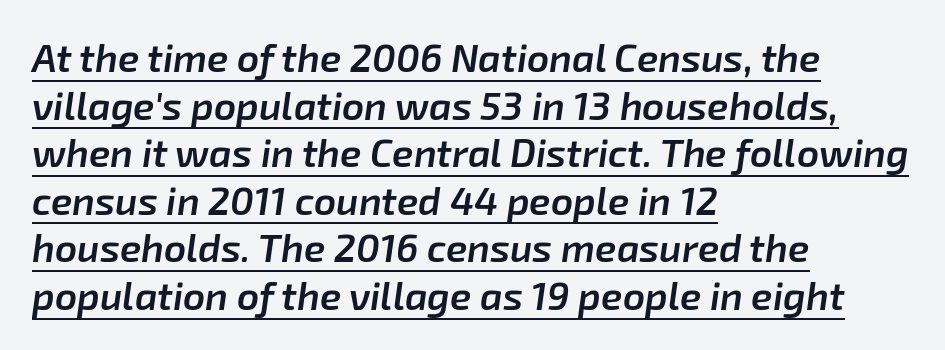
The image shows 39 px semibold type, italic (leaning right); set left-aligned, line spacing 1.22x, normal letter spacing, underlined; low stroke contrast and a medium x-height.
